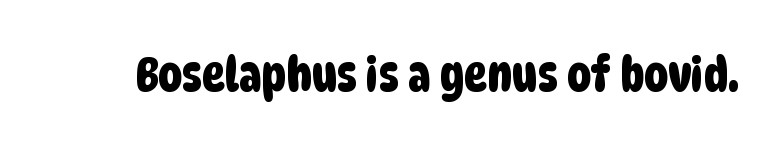
The image shows 48 px condensed sans-serif type; set normal letter spacing, not underlined; low stroke contrast and a large x-height.
